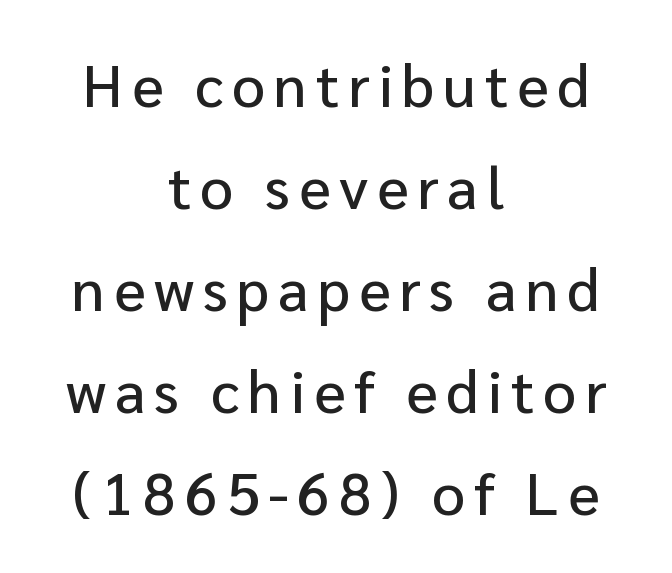
{"serif": "no", "italic": "no", "width": "normal", "stroke_contrast": "low", "x_height": "medium", "monospaced": "no", "underline": "no", "align": "center", "line_spacing_ratio": 1.73, "glyph_px": 59}
